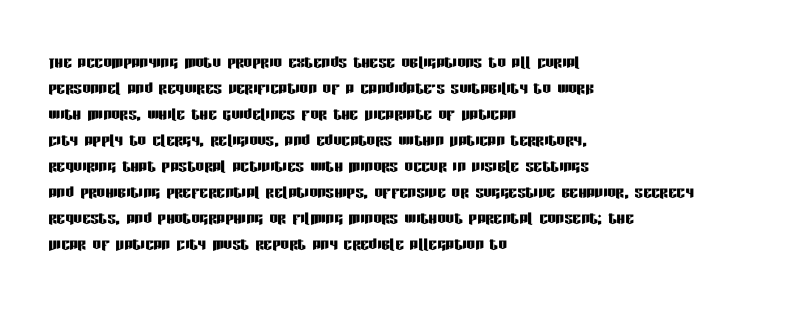
{"italic": "no", "underline": "no", "align": "left", "line_spacing_ratio": 1.24, "letter_spacing": "normal", "letter_spacing_em": 0.0, "glyph_px": 21}
